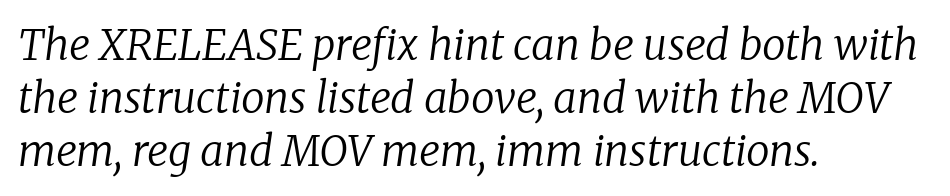
The image shows 42 px regular-weight serif type, italic (leaning right); set left-aligned, normal line spacing (1.26x), normal letter spacing, not underlined; low stroke contrast and a medium x-height.
